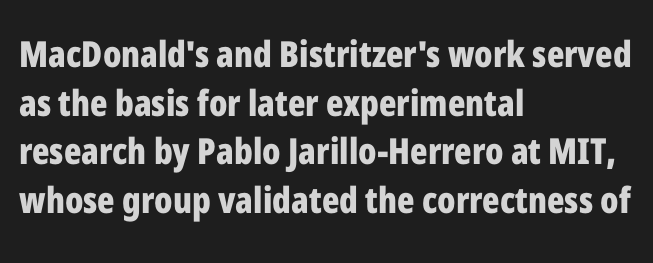
{"serif": "no", "italic": "no", "bold": "yes", "weight": "bold", "width": "condensed", "stroke_contrast": "low", "x_height": "medium", "monospaced": "no", "underline": "no", "align": "left", "line_spacing": "normal", "line_spacing_ratio": 1.35, "letter_spacing": "normal", "letter_spacing_em": 0.0, "glyph_px": 36}
